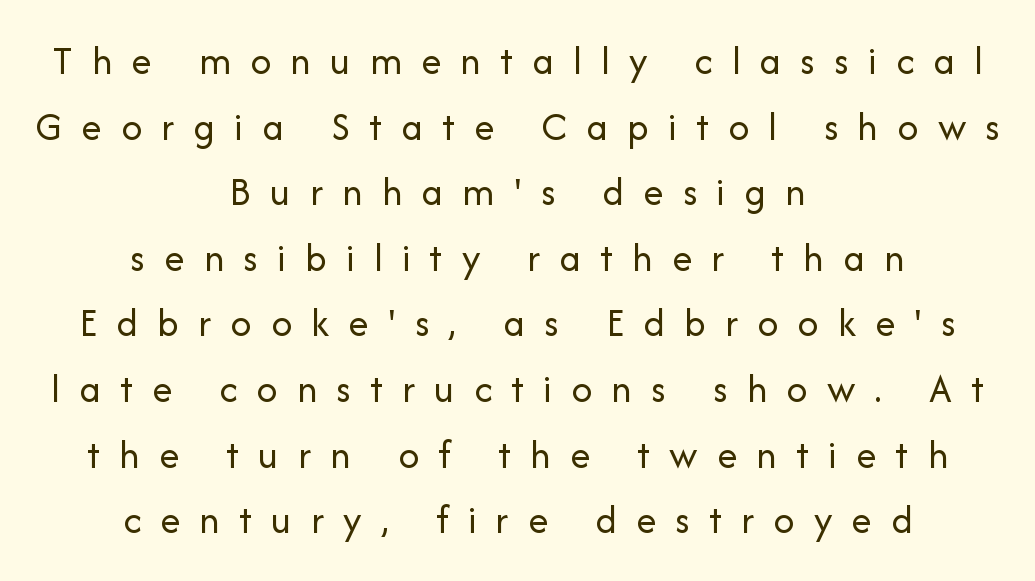
Q: Is the text bold? A: No.
Q: Is the text italic (slanted)? A: No, it is upright.
Q: Is the typeface a serif or a sans-serif typeface? A: Sans-serif.
Q: Is the text underlined? A: No.
Q: How is the paragraph aligned? A: Centered.
Q: Is the spacing between letters normal or unusually wide? A: Unusually wide.
Q: Is the spacing between lines tight, normal or loose? A: Normal.
Q: Width (condensed, normal, or wide)? A: Normal.
Q: Stroke contrast? A: Low.
Q: x-height? A: Medium.
Q: Monospaced? A: No.
